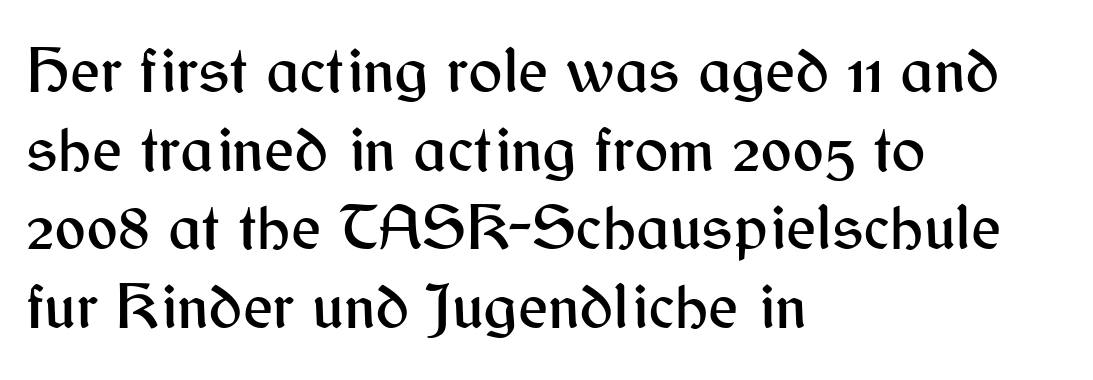
{"serif": "no", "italic": "no", "width": "normal", "stroke_contrast": "medium", "x_height": "medium", "monospaced": "no", "underline": "no", "align": "left", "line_spacing_ratio": 1.23, "letter_spacing": "normal", "letter_spacing_em": 0.0, "glyph_px": 64}
